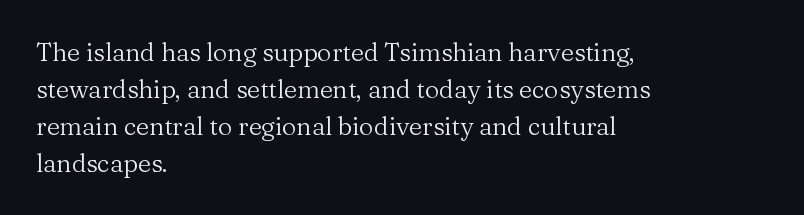
{"italic": "no", "bold": "no", "underline": "no", "align": "left", "line_spacing": "normal", "line_spacing_ratio": 1.48, "letter_spacing": "normal", "letter_spacing_em": 0.0, "glyph_px": 25}
